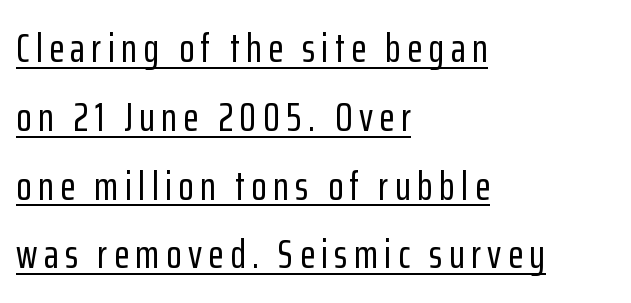
Every stem runs plumb, perpendicular to the baseline. Emphasis is given by a line drawn under the lettering. Does the copy run flush right? No — it runs flush left. The type family on display is of the sans-serif kind.
